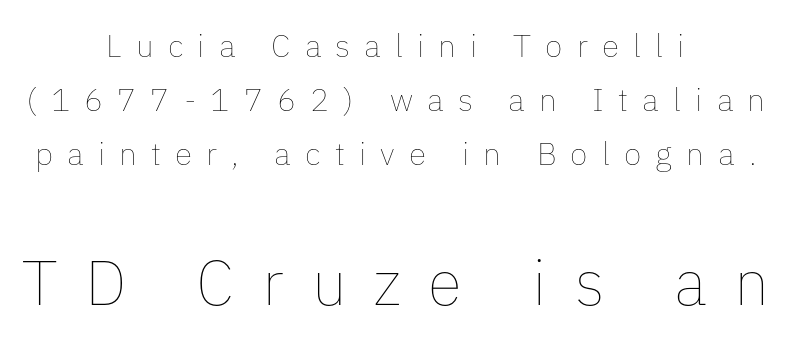
Q: Is the text bold? A: No.
Q: Is the text italic (slanted)? A: No, it is upright.
Q: Is the text underlined? A: No.
Q: How is the paragraph aligned? A: Centered.
Q: Is the spacing between letters normal or unusually wide? A: Unusually wide.
Q: Is the spacing between lines tight, normal or loose? A: Normal.
Q: Which block of text is set in a larger size, the first (top) or the second (bottom)? A: The second (bottom) one.
Q: Width (condensed, normal, or wide)? A: Normal.
Q: Stroke contrast? A: Low.
Q: x-height? A: Medium.
Q: Monospaced? A: No.
